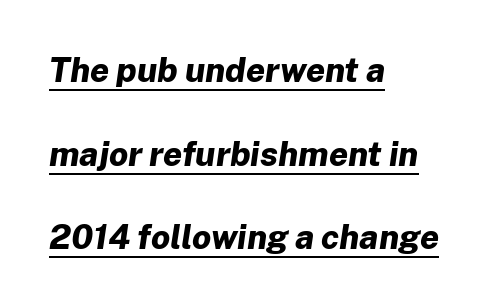
The image shows 34 px bold type, italic (leaning right); set left-aligned, loose line spacing (2.46x), normal letter spacing, underlined; low stroke contrast and a medium x-height.
